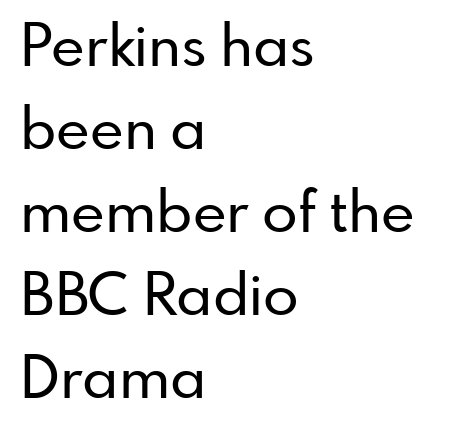
No word sits above an underline. The compositor pushed each line to the left boundary. Every character sits straight up, as roman type does. Here the designer chose a conventional face with non-uniform glyph widths.
